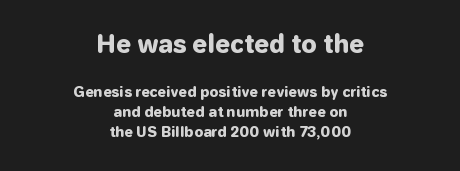
The image shows 24 px bold type, upright; set centered, normal line spacing (1.44x), normal letter spacing, not underlined; the first (top) block is 1.71x larger.
